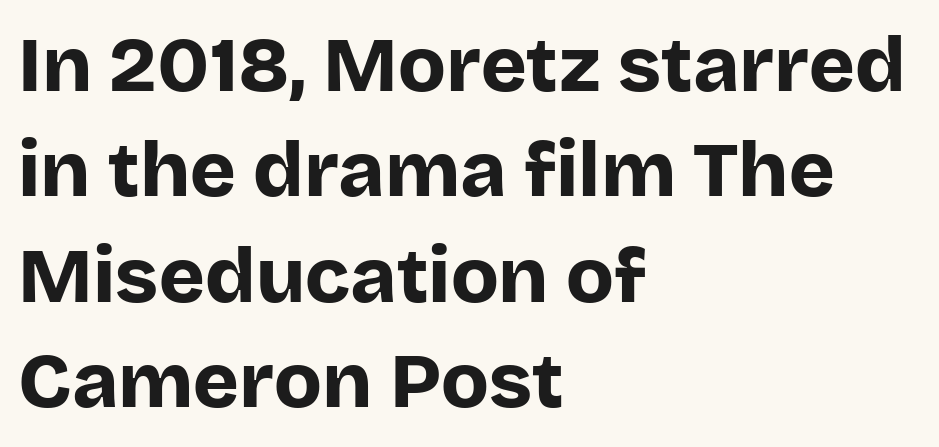
Q: Is the text bold? A: Yes.
Q: Is the text italic (slanted)? A: No, it is upright.
Q: Is the typeface a serif or a sans-serif typeface? A: Sans-serif.
Q: Is the text underlined? A: No.
Q: How is the paragraph aligned? A: Left-aligned.
Q: Is the spacing between letters normal or unusually wide? A: Normal.
Q: Is the spacing between lines tight, normal or loose? A: Normal.
Q: Width (condensed, normal, or wide)? A: Normal.
Q: Stroke contrast? A: Low.
Q: x-height? A: Large.
Q: Monospaced? A: No.
